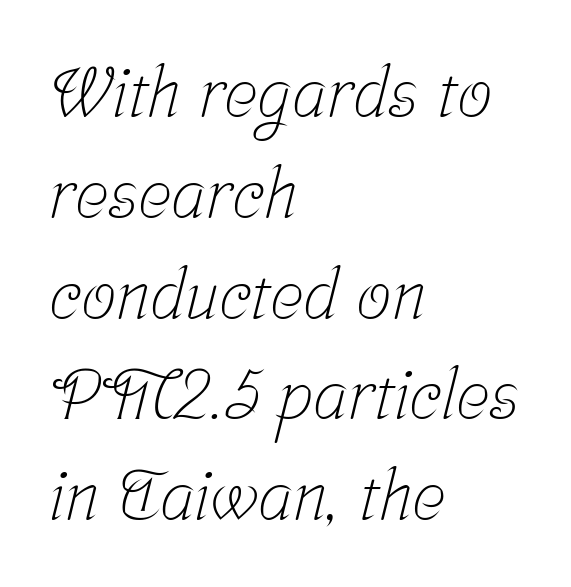
The image shows 70 px light, condensed serif type; set left-aligned, normal line spacing (1.44x), normal letter spacing, not underlined; low stroke contrast and a medium x-height.
